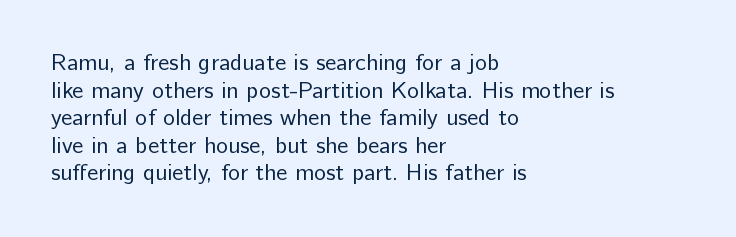
Unlike italic type, these characters show no tilt at all. The string is rendered with underlining switched off. The lines are quadded left. Tracking here is standard; glyphs follow each other at the usual distance. The letters look calm and open, with moderate or lighter stems.
